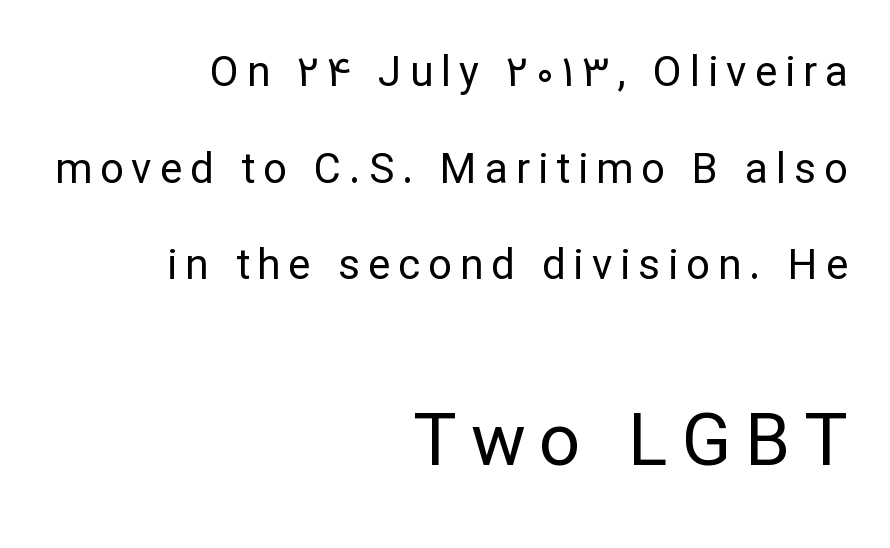
{"serif": "no", "italic": "no", "bold": "no", "weight": "regular", "width": "normal", "stroke_contrast": "low", "x_height": "medium", "monospaced": "no", "underline": "no", "align": "right", "line_spacing": "loose", "line_spacing_ratio": 2.3, "larger_block": "second", "size_ratio": 1.74, "glyph_px": 73}
